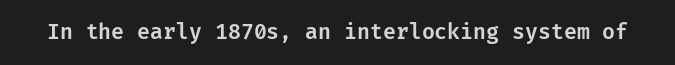
{"italic": "no", "underline": "no", "letter_spacing": "normal", "letter_spacing_em": 0.0, "glyph_px": 21}
